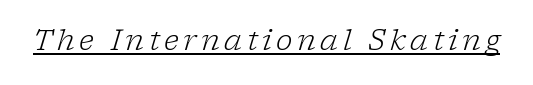
{"serif": "yes", "italic": "yes", "lean": "right", "slant_degrees": 17, "bold": "no", "weight": "light", "width": "normal", "stroke_contrast": "low", "x_height": "medium", "monospaced": "no", "underline": "yes", "glyph_px": 28}
